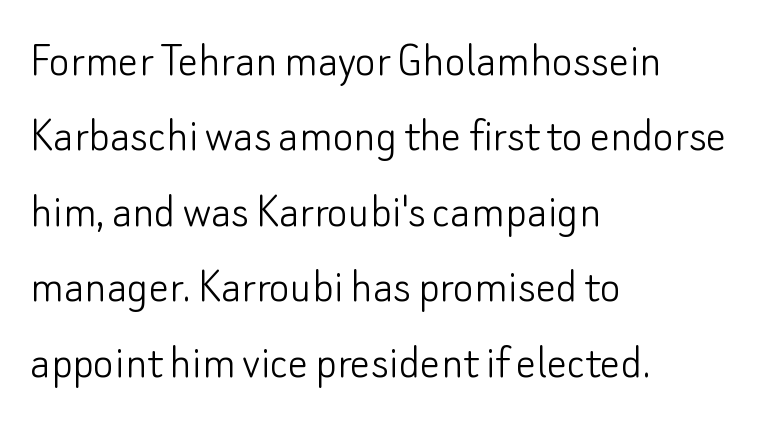
{"serif": "no", "italic": "no", "bold": "no", "weight": "light", "width": "normal", "stroke_contrast": "low", "x_height": "small", "monospaced": "no", "underline": "no", "align": "left", "line_spacing": "normal", "line_spacing_ratio": 1.51, "letter_spacing": "normal", "letter_spacing_em": 0.0, "glyph_px": 50}
